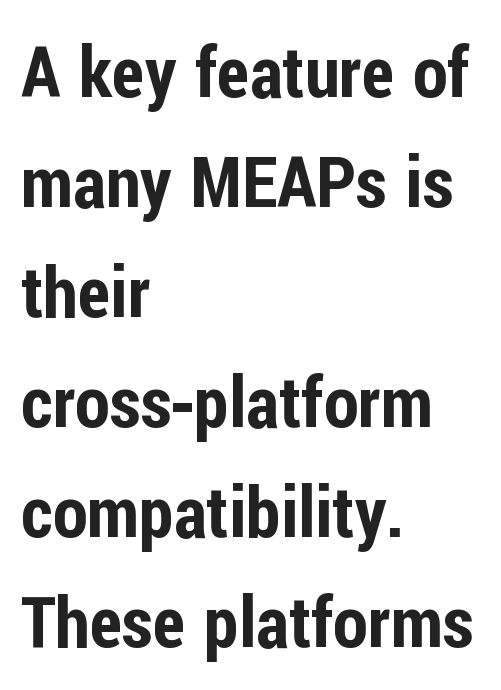
Q: Is the text italic (slanted)? A: No, it is upright.
Q: Is the typeface a serif or a sans-serif typeface? A: Sans-serif.
Q: Is the text underlined? A: No.
Q: How is the paragraph aligned? A: Left-aligned.
Q: Is the spacing between letters normal or unusually wide? A: Normal.
Q: Is the spacing between lines tight, normal or loose? A: Normal.
Q: Width (condensed, normal, or wide)? A: Condensed.
Q: Stroke contrast? A: Low.
Q: x-height? A: Medium.
Q: Monospaced? A: No.
